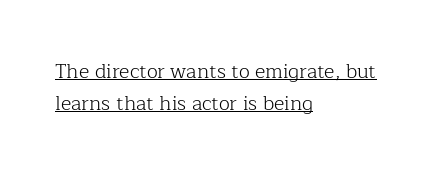
Q: Is the text bold? A: No.
Q: Is the text italic (slanted)? A: No, it is upright.
Q: Is the text underlined? A: Yes.
Q: How is the paragraph aligned? A: Left-aligned.
Q: Is the spacing between letters normal or unusually wide? A: Normal.
Q: Is the spacing between lines tight, normal or loose? A: Normal.
